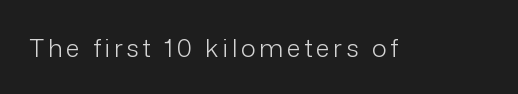
The image shows 25 px text type, upright; set not underlined.
